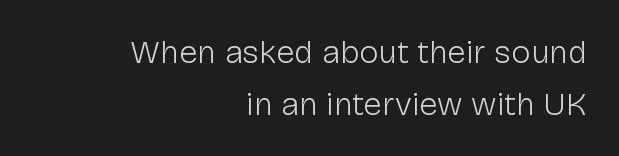
The image shows 33 px light sans-serif type, upright; set right-aligned, normal line spacing (1.57x), normal letter spacing, not underlined; low stroke contrast and a medium x-height.
